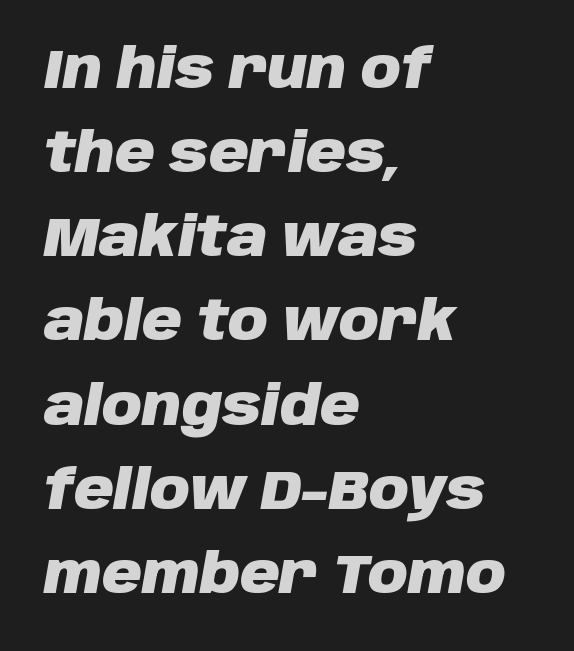
Q: Is the text bold? A: Yes.
Q: Is the text italic (slanted)? A: Yes, it leans right by about 10 degrees.
Q: Is the text underlined? A: No.
Q: How is the paragraph aligned? A: Left-aligned.
Q: Is the spacing between letters normal or unusually wide? A: Normal.
Q: Is the spacing between lines tight, normal or loose? A: Normal.
Q: Width (condensed, normal, or wide)? A: Normal.
Q: Stroke contrast? A: Low.
Q: x-height? A: Large.
Q: Monospaced? A: No.
